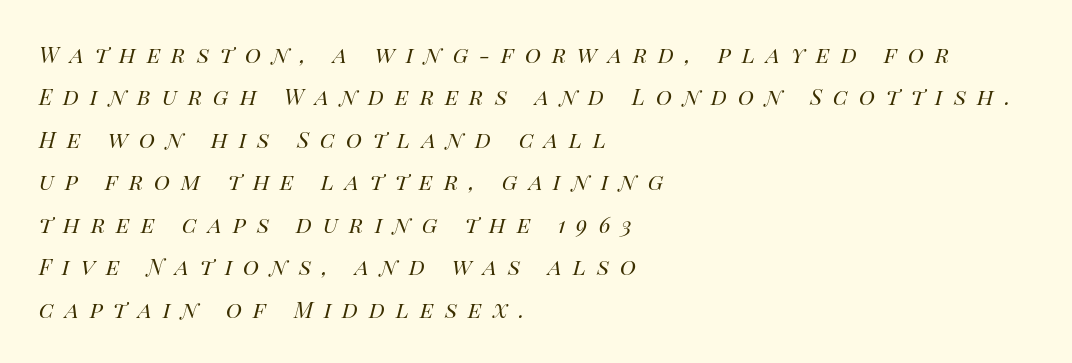
Q: Is the text bold? A: No.
Q: Is the text italic (slanted)? A: Yes, it leans right by about 14 degrees.
Q: Is the text underlined? A: No.
Q: How is the paragraph aligned? A: Left-aligned.
Q: Is the spacing between letters normal or unusually wide? A: Unusually wide.
Q: Is the spacing between lines tight, normal or loose? A: Loose.
